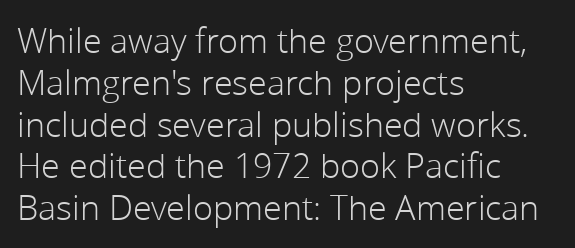
Q: Is the text bold? A: No.
Q: Is the text italic (slanted)? A: No, it is upright.
Q: Is the typeface a serif or a sans-serif typeface? A: Sans-serif.
Q: Is the text underlined? A: No.
Q: How is the paragraph aligned? A: Left-aligned.
Q: Is the spacing between letters normal or unusually wide? A: Normal.
Q: Width (condensed, normal, or wide)? A: Normal.
Q: Stroke contrast? A: Low.
Q: x-height? A: Medium.
Q: Monospaced? A: No.
